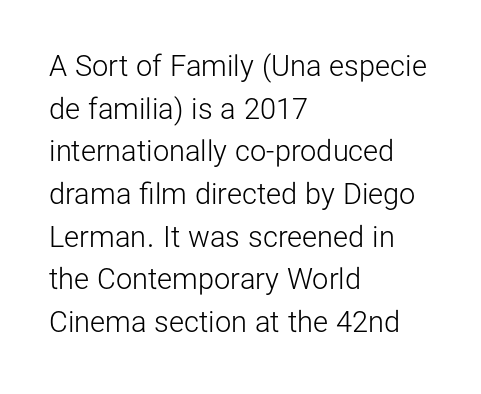
Q: Is the text bold? A: No.
Q: Is the text italic (slanted)? A: No, it is upright.
Q: Is the typeface a serif or a sans-serif typeface? A: Sans-serif.
Q: Is the text underlined? A: No.
Q: How is the paragraph aligned? A: Left-aligned.
Q: Is the spacing between letters normal or unusually wide? A: Normal.
Q: Is the spacing between lines tight, normal or loose? A: Normal.
Q: Width (condensed, normal, or wide)? A: Normal.
Q: Stroke contrast? A: Low.
Q: x-height? A: Medium.
Q: Monospaced? A: No.
